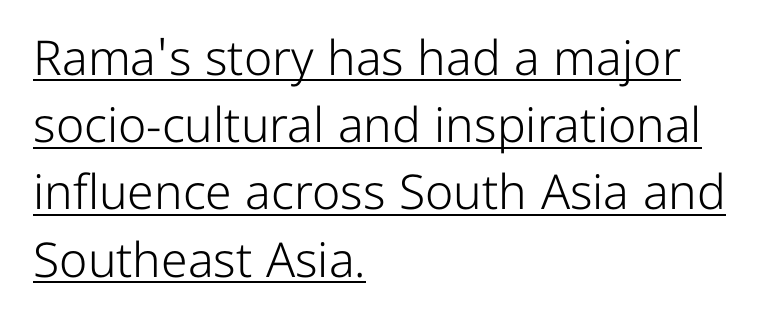
Q: Is the text bold? A: No.
Q: Is the text italic (slanted)? A: No, it is upright.
Q: Is the typeface a serif or a sans-serif typeface? A: Sans-serif.
Q: Is the text underlined? A: Yes.
Q: How is the paragraph aligned? A: Left-aligned.
Q: Is the spacing between letters normal or unusually wide? A: Normal.
Q: Is the spacing between lines tight, normal or loose? A: Normal.
Q: Width (condensed, normal, or wide)? A: Normal.
Q: Stroke contrast? A: Low.
Q: x-height? A: Medium.
Q: Monospaced? A: No.
